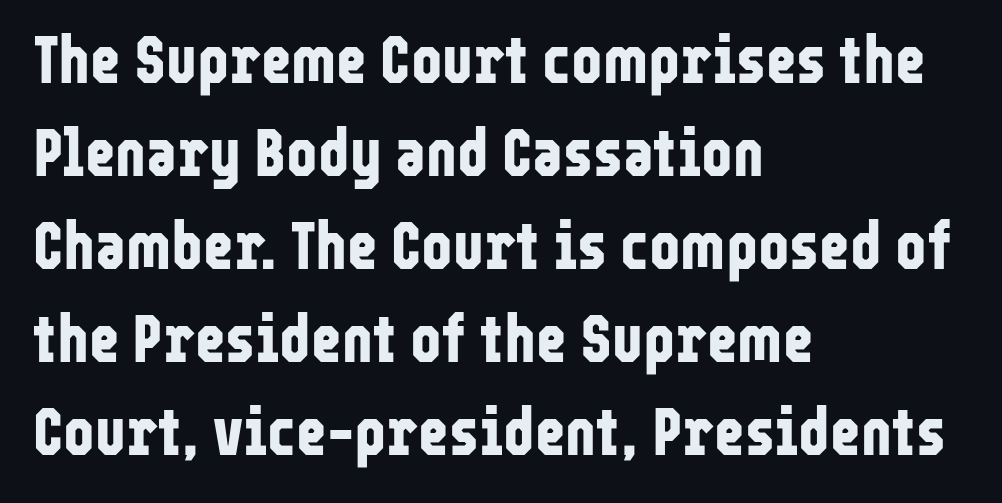
The image shows 66 px bold, condensed sans-serif type, upright; set left-aligned, normal line spacing (1.41x), normal letter spacing, not underlined; low stroke contrast and a medium x-height.
